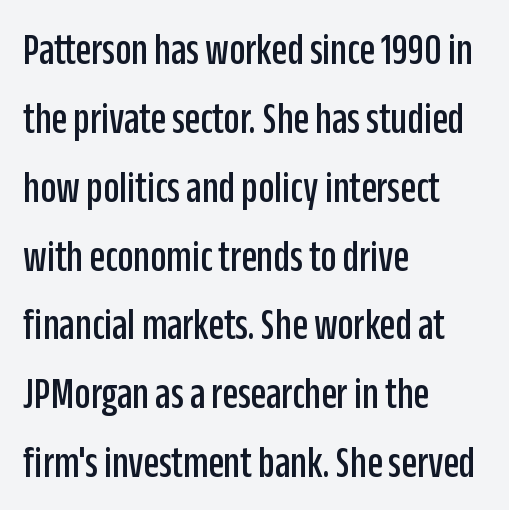
The image shows 45 px condensed sans-serif type, upright; set left-aligned, normal line spacing (1.53x), normal letter spacing, not underlined; low stroke contrast and a large x-height.
